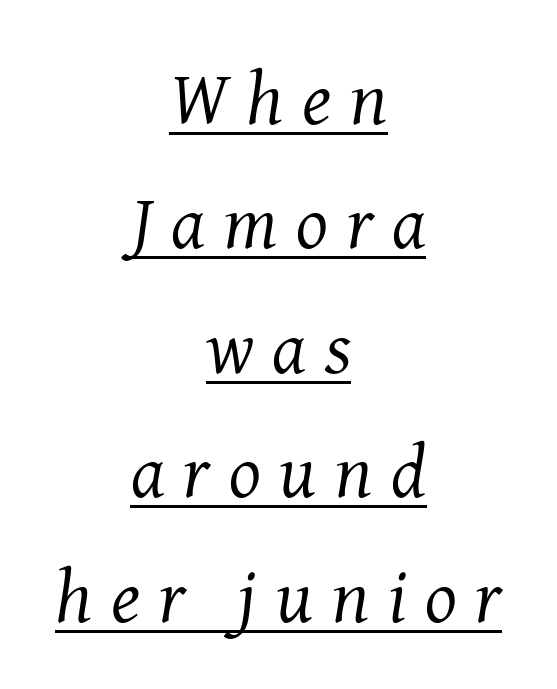
Q: Is the text bold? A: No.
Q: Is the text italic (slanted)? A: Yes, it leans right by about 8 degrees.
Q: Is the typeface a serif or a sans-serif typeface? A: Serif.
Q: Is the text underlined? A: Yes.
Q: How is the paragraph aligned? A: Centered.
Q: Is the spacing between letters normal or unusually wide? A: Unusually wide.
Q: Is the spacing between lines tight, normal or loose? A: Normal.
Q: Width (condensed, normal, or wide)? A: Normal.
Q: Stroke contrast? A: Medium.
Q: x-height? A: Medium.
Q: Monospaced? A: No.
